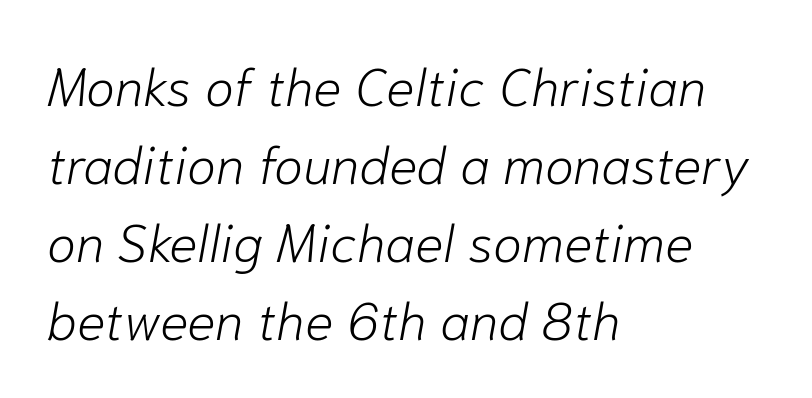
The image shows 53 px light type, italic (leaning right); set left-aligned, normal line spacing (1.47x), normal letter spacing, not underlined; low stroke contrast and a medium x-height.
